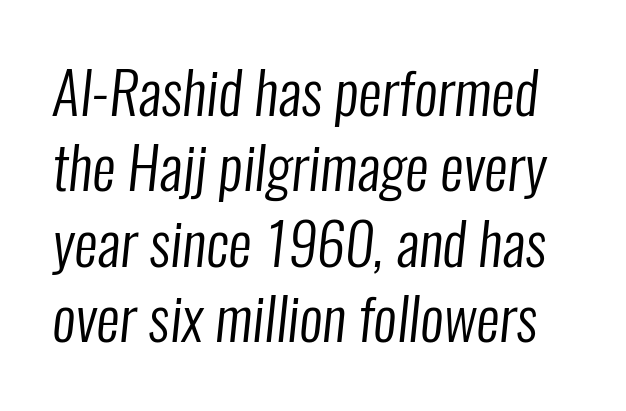
Q: Is the text bold? A: No.
Q: Is the typeface a serif or a sans-serif typeface? A: Sans-serif.
Q: Is the text underlined? A: No.
Q: Is the spacing between letters normal or unusually wide? A: Normal.
Q: Is the spacing between lines tight, normal or loose? A: Normal.
Q: Width (condensed, normal, or wide)? A: Condensed.
Q: Stroke contrast? A: Low.
Q: x-height? A: Medium.
Q: Monospaced? A: No.
